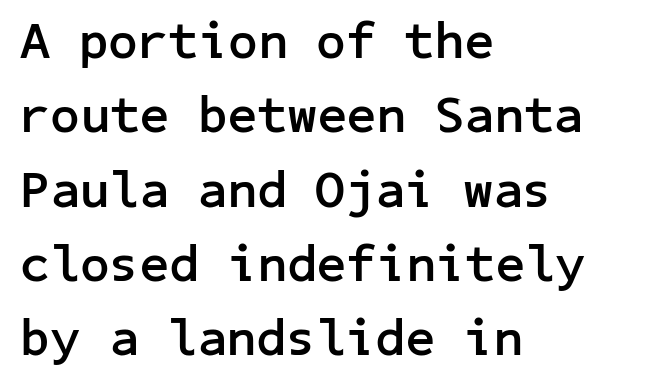
Q: Is the text bold? A: Yes.
Q: Is the text italic (slanted)? A: No, it is upright.
Q: Is the typeface a serif or a sans-serif typeface? A: Sans-serif.
Q: Is the text underlined? A: No.
Q: How is the paragraph aligned? A: Left-aligned.
Q: Is the spacing between letters normal or unusually wide? A: Normal.
Q: Is the spacing between lines tight, normal or loose? A: Normal.
Q: Width (condensed, normal, or wide)? A: Normal.
Q: Stroke contrast? A: Low.
Q: x-height? A: Medium.
